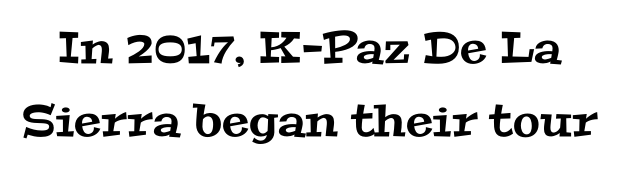
The image shows 44 px wide serif type; set normal line spacing (1.66x), normal letter spacing, not underlined; medium stroke contrast and a medium x-height.
